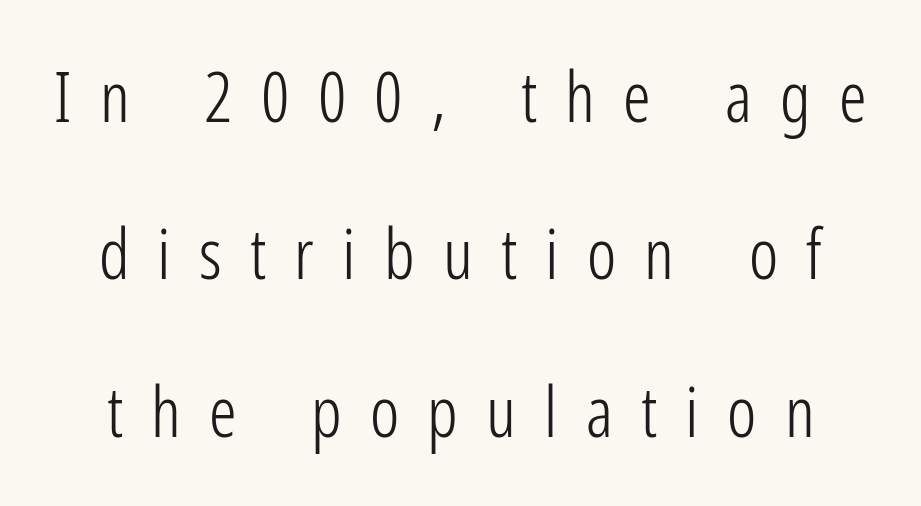
This is sans-serif lettering, the kind often seen on screens and signage. Summary of weight: not heavy and not bold. How would I describe the line gaps? Wide and relaxed. Only glyphs here, with clear space below each row. The passage shown is typed in a proportional face where columns would drift.
